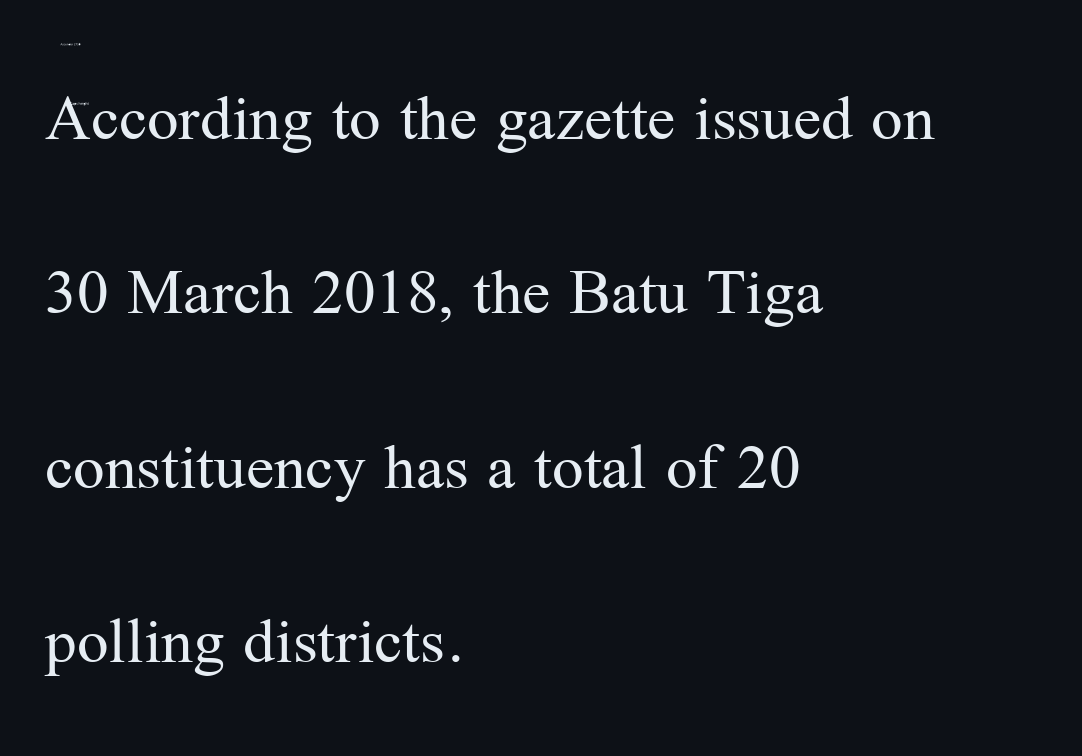
The font is comparable to plain body text, perhaps lighter. When letters stand straight like this, we call the style roman or upright. What stands out about the letter spacing? Nothing — it is the standard amount. The passage shown is not underscored anywhere. This sample is left-justified, so line endings fall wherever the words run out. Note the varied advance widths — an 'i' is clearly narrower than an 'm'.
